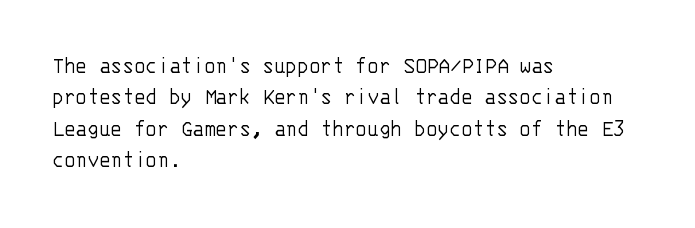
The image shows 24 px text type, upright; set left-aligned, normal line spacing (1.31x), normal letter spacing, not underlined.
